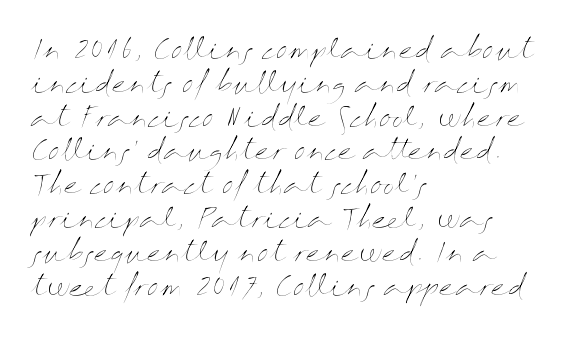
Q: Is the text bold? A: No.
Q: Is the text italic (slanted)? A: Yes.
Q: Is the text underlined? A: No.
Q: How is the paragraph aligned? A: Left-aligned.
Q: Is the spacing between letters normal or unusually wide? A: Normal.
Q: Is the spacing between lines tight, normal or loose? A: Normal.
